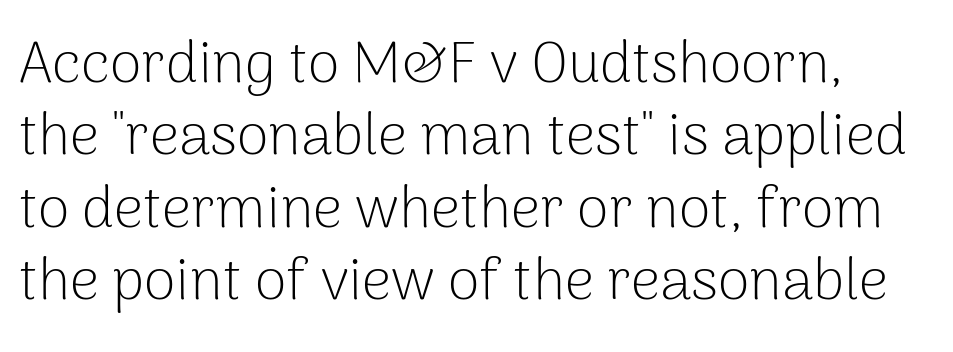
The image shows 58 px light sans-serif type, upright; set normal line spacing (1.25x), normal letter spacing, not underlined; low stroke contrast and a medium x-height.
